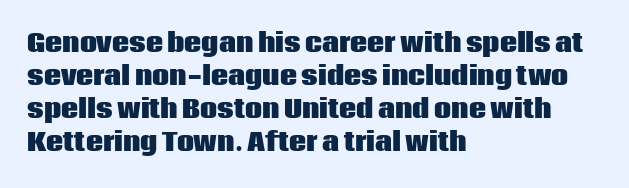
The tracking reads as untouched default to a designer's eye. Check the space under the baseline: it is left empty. The letters stand straight up with perfectly vertical stems. Each line starts at the same left margin while the right side varies. Weight check: bold — yes, fully. These lines sit exactly where default settings would place them.
